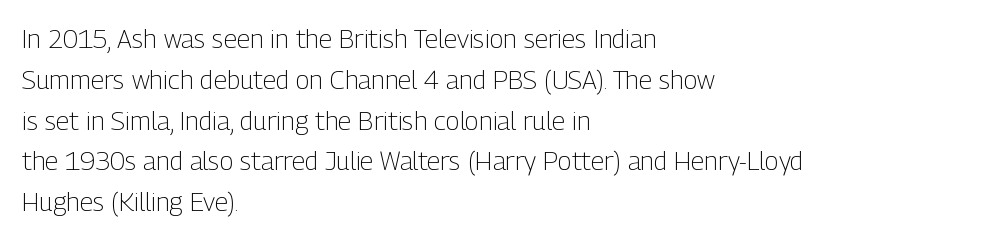
The image shows 26 px text type, upright; set left-aligned, normal line spacing (1.57x), normal letter spacing, not underlined.
